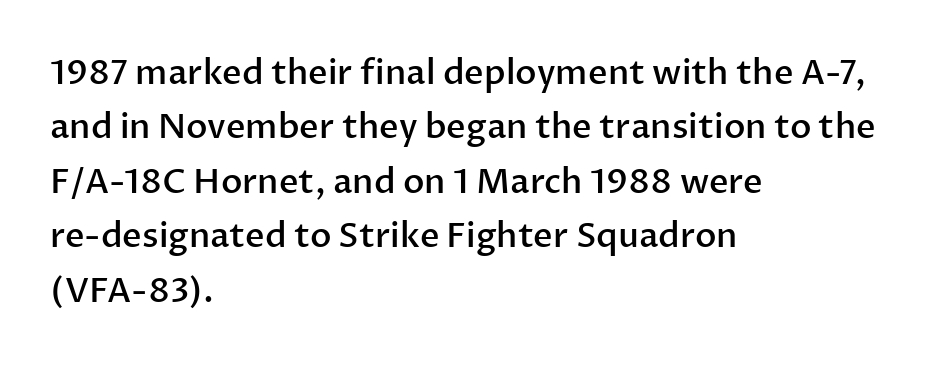
Do the letters lean? They stand straight. The space beneath each line is pristine and unruled. Vertically, the passage feels balanced, rows spaced as you'd expect. These lines are rendered in a variable-pitch font. The typeface chosen for these lines omits serifs.
